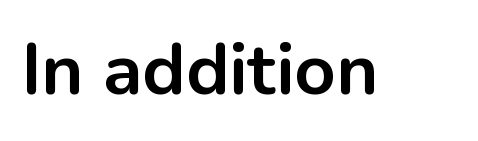
Words appear dense and cohesive because spacing is normal. The passage shown is emphatically bold. Are there feet on the stems? There aren't — it's a sans. You can tell it's not italic because the verticals are truly vertical. A clean baseline with only descenders dipping below it. This sample has the flowing, uneven cadence of proportional lettering.
